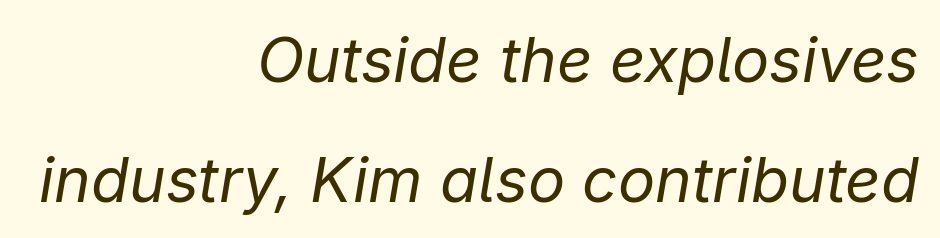
Stems and bowls with no extra thickness — not bold. The strip under each line holds only bare page. The rendering uses a large line-height, opening up the rows. The face used here is proportionally spaced, like ordinary book or web type. Designer's note — italics engaged. What stands out about the letter spacing? Nothing — it is the standard amount.
